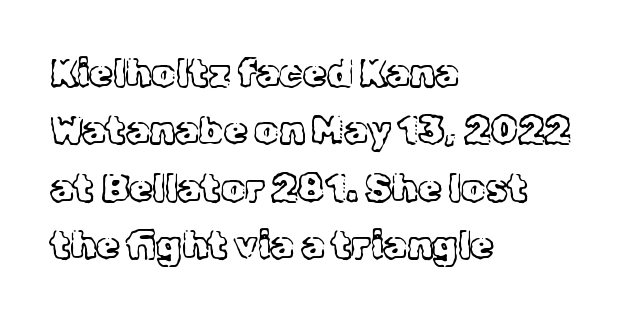
A typesetter would call this proportional, since set widths differ per character. The lines are quadded left. Are there feet on the stems? There are — it's a serif. Rendered with straight, roman letterforms. This reads as an unemphasized weight, regular at the heaviest.
